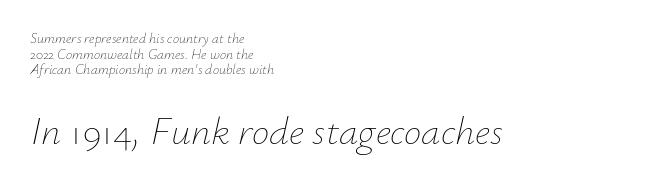
Here the glyphs are tracked normally, forming tight word shapes. Looks like regular typesetting: each glyph gets only the width it needs. The designer dialed line spacing down below the default. The foot of each line stays bare and open. This sample uses an oblique cut, with every glyph tilted off the vertical. Stroke mass is kept to a normal reading level or below.
